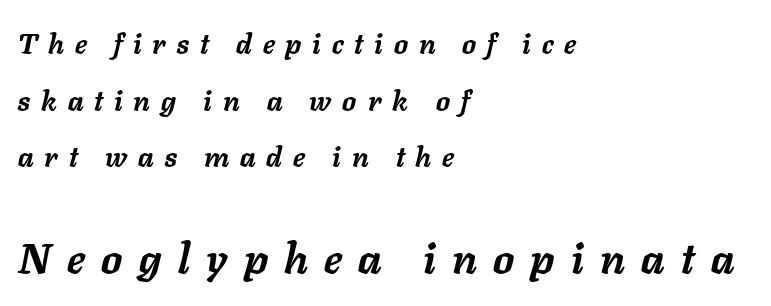
Q: Is the text bold? A: Yes.
Q: Is the text italic (slanted)? A: Yes, it leans right by about 11 degrees.
Q: Is the text underlined? A: No.
Q: How is the paragraph aligned? A: Left-aligned.
Q: Is the spacing between letters normal or unusually wide? A: Unusually wide.
Q: Is the spacing between lines tight, normal or loose? A: Loose.
Q: Which block of text is set in a larger size, the first (top) or the second (bottom)? A: The second (bottom) one.
Q: Width (condensed, normal, or wide)? A: Normal.
Q: Stroke contrast? A: Low.
Q: x-height? A: Medium.
Q: Monospaced? A: No.
